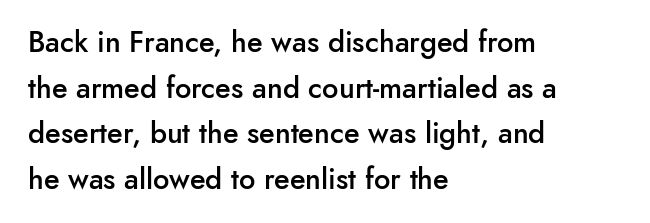
The image shows 29 px semibold sans-serif type, upright; set left-aligned, normal line spacing (1.57x), normal letter spacing, not underlined; low stroke contrast and a small x-height.
